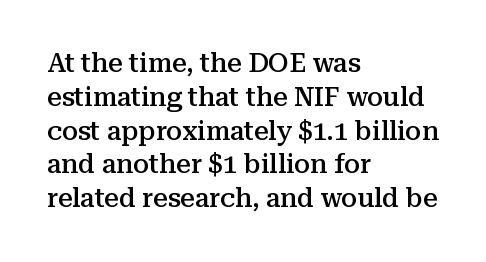
The image shows 26 px text type, upright; set left-aligned, normal line spacing (1.3x), normal letter spacing, not underlined.
